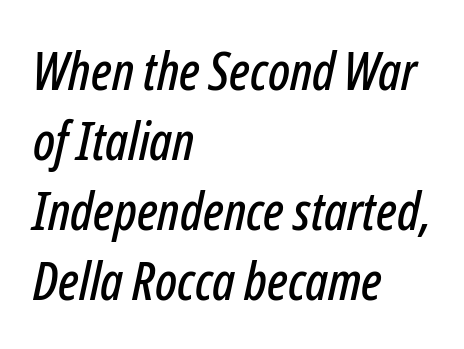
This rendering leaves character spacing at its baseline value. Short and long lines alike share a common starting point at left. The gap between lines stays unmarked. Compared with typical paragraphs, the rows here are spaced about the same. These lines are rendered in a variable-pitch font. The font's italic variant was chosen for this text.
